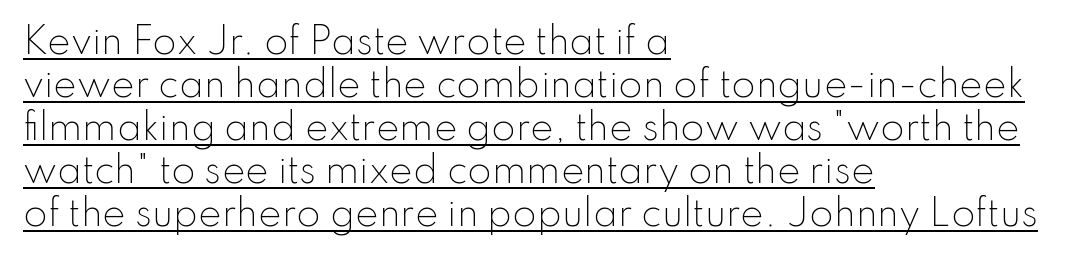
The image shows 35 px light sans-serif type, upright; set left-aligned, line spacing 1.23x, normal letter spacing, underlined; low stroke contrast and a small x-height.
